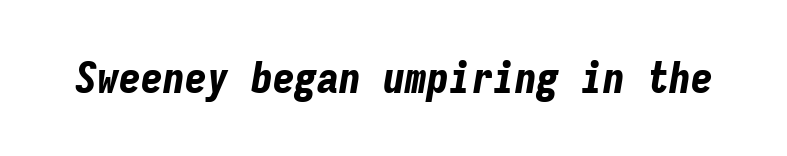
{"italic": "yes", "lean": "right", "slant_degrees": 9, "bold": "yes", "weight": "bold", "width": "condensed", "stroke_contrast": "low", "x_height": "medium", "monospaced": "yes", "underline": "no", "letter_spacing": "normal", "letter_spacing_em": 0.0, "glyph_px": 44}
